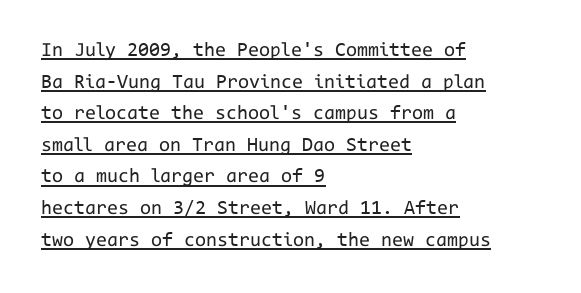
{"italic": "no", "bold": "no", "underline": "yes", "align": "left", "line_spacing": "normal", "line_spacing_ratio": 1.58, "letter_spacing": "normal", "letter_spacing_em": 0.0, "glyph_px": 20}
